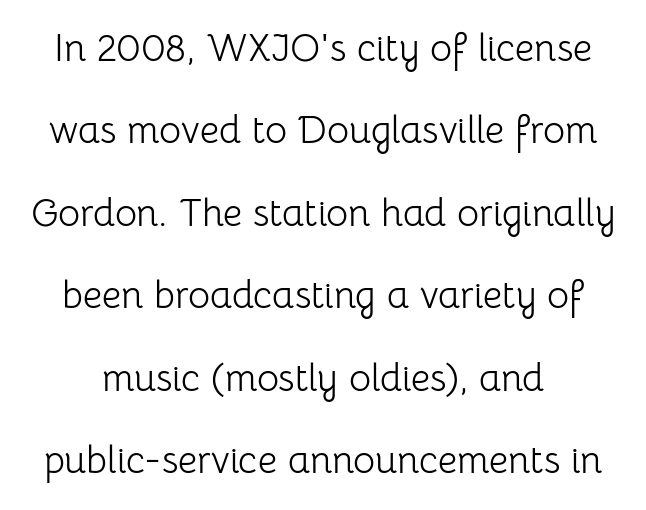
Q: Is the text bold? A: No.
Q: Is the text italic (slanted)? A: No, it is upright.
Q: Is the typeface a serif or a sans-serif typeface? A: Sans-serif.
Q: Is the text underlined? A: No.
Q: Is the spacing between letters normal or unusually wide? A: Normal.
Q: Is the spacing between lines tight, normal or loose? A: Loose.
Q: Width (condensed, normal, or wide)? A: Normal.
Q: Stroke contrast? A: Low.
Q: x-height? A: Medium.
Q: Monospaced? A: No.
